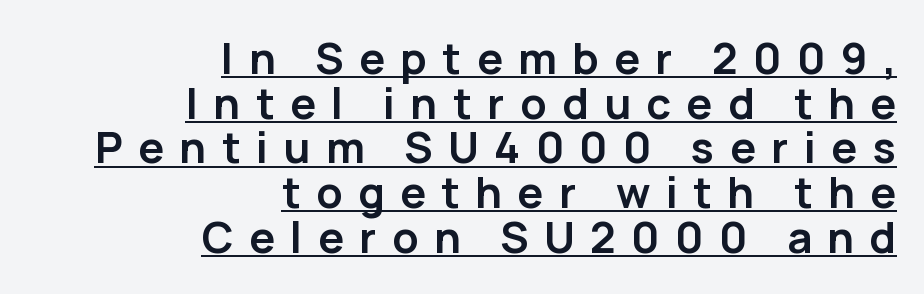
Caption: expanded tracking, letters set apart. The strokes are fattened all the way to bold. Notice how descenders almost collide with the ascenders below — that's tight leading. No feet cap the strokes, marking this as sans-serif type.
